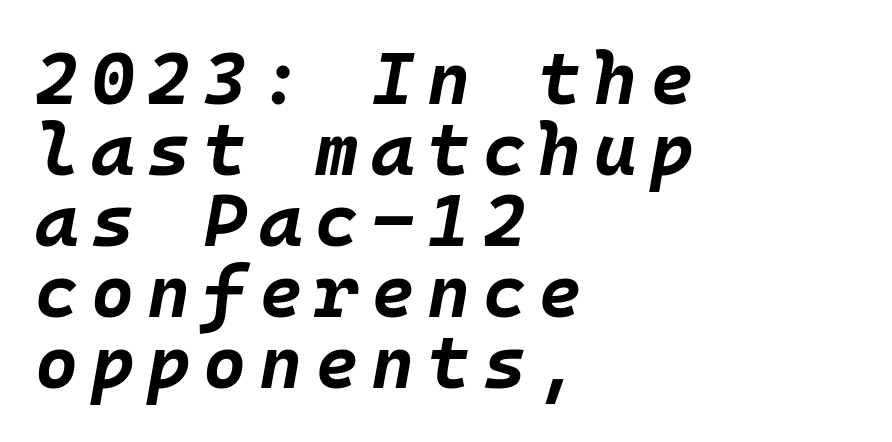
{"italic": "yes", "lean": "right", "slant_degrees": 10, "bold": "yes", "weight": "bold", "width": "normal", "stroke_contrast": "low", "x_height": "large", "monospaced": "yes", "underline": "no", "align": "left", "line_spacing": "tight", "line_spacing_ratio": 0.96, "glyph_px": 74}
